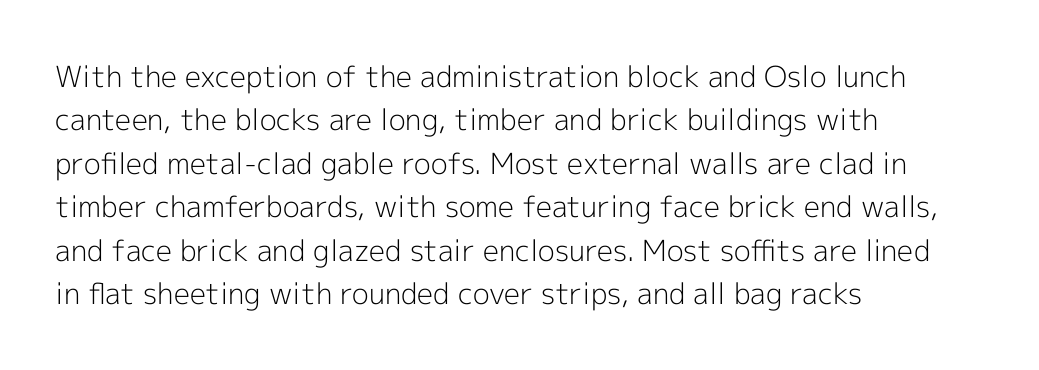
{"serif": "no", "italic": "no", "bold": "no", "weight": "light", "width": "normal", "x_height": "medium", "monospaced": "no", "underline": "no", "align": "left", "line_spacing": "normal", "line_spacing_ratio": 1.5, "letter_spacing": "normal", "letter_spacing_em": 0.0, "glyph_px": 29}
